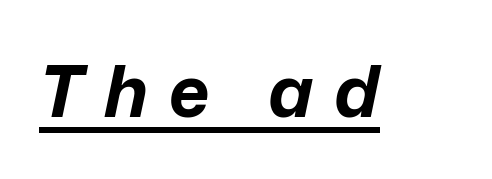
The image shows 71 px bold type, italic (leaning right); set unusually wide letter spacing (+0.3 em), underlined; low stroke contrast and a medium x-height.
